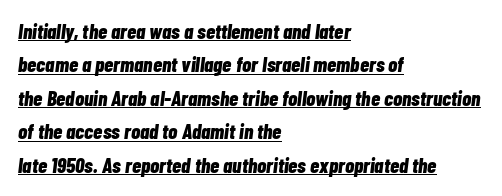
The image shows 21 px bold type, italic (leaning right); set left-aligned, normal line spacing (1.59x), normal letter spacing, underlined.
